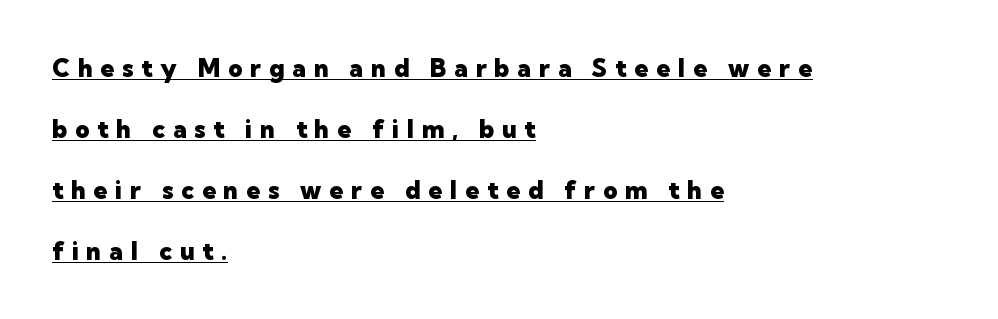
The image shows 25 px bold type, upright; set left-aligned, loose line spacing (2.44x), unusually wide letter spacing (+0.31 em), underlined.
